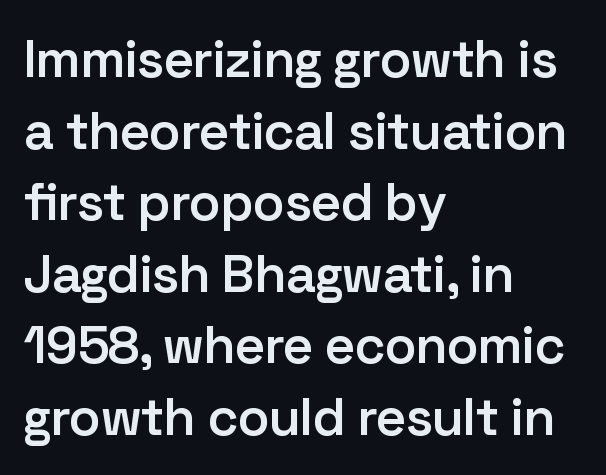
The image shows 53 px semibold sans-serif type, upright; set left-aligned, normal line spacing (1.35x), normal letter spacing, not underlined; low stroke contrast and a medium x-height.
